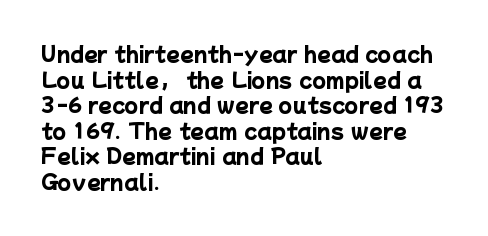
Q: Is the text bold? A: Yes.
Q: Is the text underlined? A: No.
Q: How is the paragraph aligned? A: Left-aligned.
Q: Is the spacing between letters normal or unusually wide? A: Normal.
Q: Is the spacing between lines tight, normal or loose? A: Normal.
